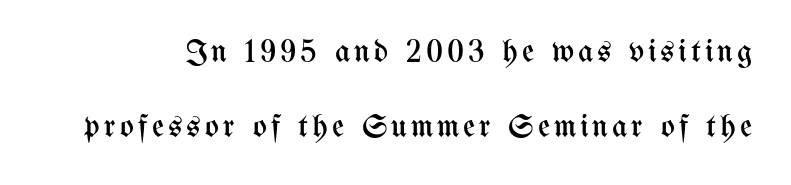
Q: Is the text bold? A: No.
Q: Is the text italic (slanted)? A: No, it is upright.
Q: Is the text underlined? A: No.
Q: Is the spacing between lines tight, normal or loose? A: Loose.
Q: Width (condensed, normal, or wide)? A: Condensed.
Q: Stroke contrast? A: Medium.
Q: x-height? A: Medium.
Q: Monospaced? A: No.
